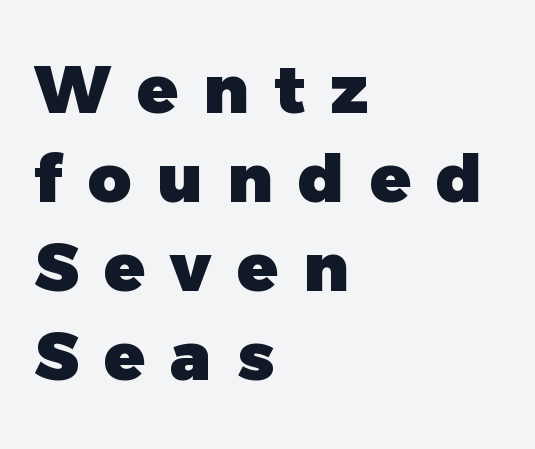
Observe the absence of serifs on each vertical stroke in this sample. Line beginnings align vertically; line endings do not. The passage shown is typed in a proportional face where columns would drift. A clean baseline with only descenders dipping below it. How would I describe the line gaps? Plain and ordinary.
